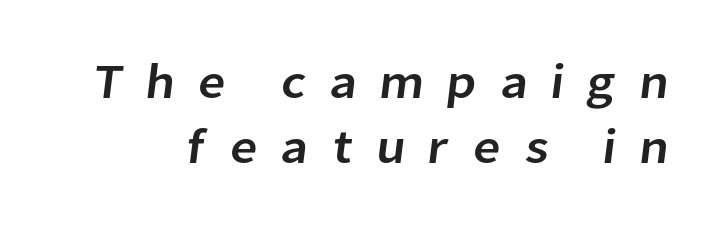
{"serif": "no", "width": "normal", "stroke_contrast": "low", "x_height": "medium", "monospaced": "no", "underline": "no", "line_spacing": "normal", "line_spacing_ratio": 1.33, "letter_spacing": "wide", "letter_spacing_em": 0.46, "glyph_px": 49}
